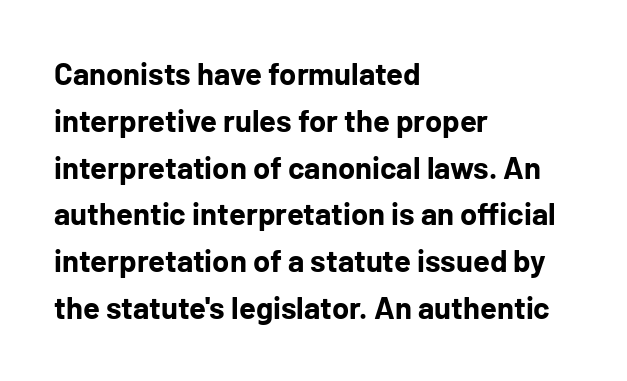
Q: Is the text bold? A: Yes.
Q: Is the text italic (slanted)? A: No, it is upright.
Q: Is the typeface a serif or a sans-serif typeface? A: Sans-serif.
Q: Is the text underlined? A: No.
Q: How is the paragraph aligned? A: Left-aligned.
Q: Is the spacing between letters normal or unusually wide? A: Normal.
Q: Is the spacing between lines tight, normal or loose? A: Normal.
Q: Width (condensed, normal, or wide)? A: Normal.
Q: Stroke contrast? A: Low.
Q: x-height? A: Medium.
Q: Monospaced? A: No.
